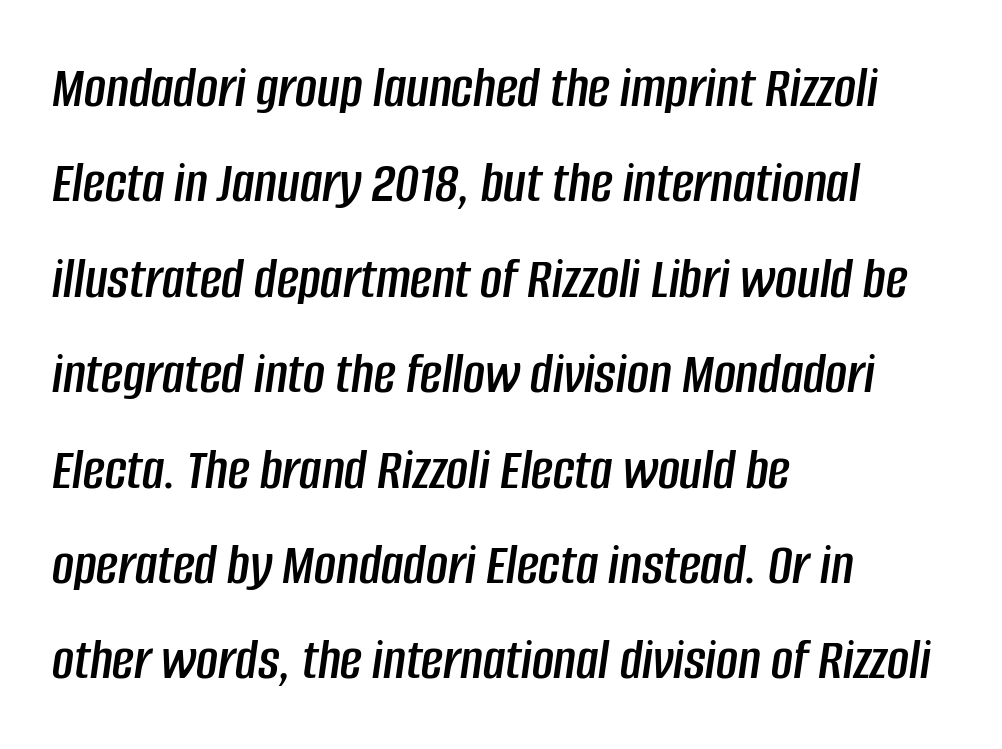
The image shows 60 px condensed type, italic (leaning right); set left-aligned, normal line spacing (1.59x), normal letter spacing, not underlined; low stroke contrast and a large x-height.
